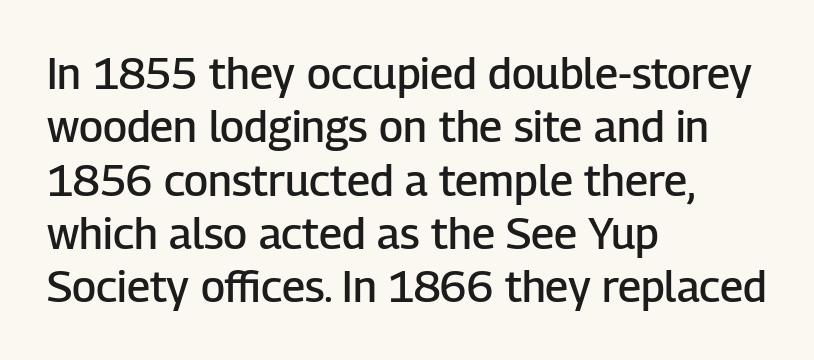
{"serif": "no", "italic": "no", "bold": "semi", "weight": "semibold", "width": "normal", "stroke_contrast": "low", "x_height": "medium", "monospaced": "no", "underline": "no", "align": "left", "line_spacing_ratio": 1.24, "letter_spacing": "normal", "letter_spacing_em": 0.0, "glyph_px": 43}
